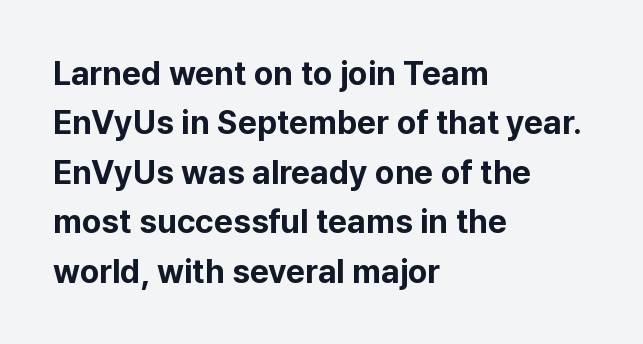
{"serif": "no", "italic": "no", "bold": "yes", "weight": "bold", "width": "normal", "stroke_contrast": "low", "x_height": "medium", "monospaced": "no", "underline": "no", "align": "left", "line_spacing": "normal", "line_spacing_ratio": 1.5, "letter_spacing": "normal", "letter_spacing_em": 0.0, "glyph_px": 33}
